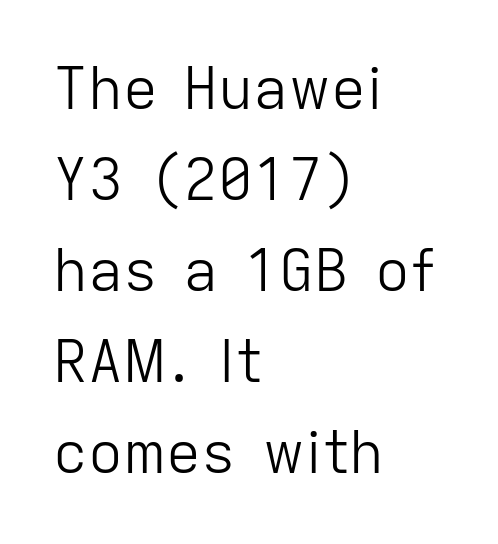
Do the letters lean? They stand straight. Words float on clear page, feet unadorned. I'd call this a sans setting — the letters go barefoot. Here the designer chose a conventional face with non-uniform glyph widths.
